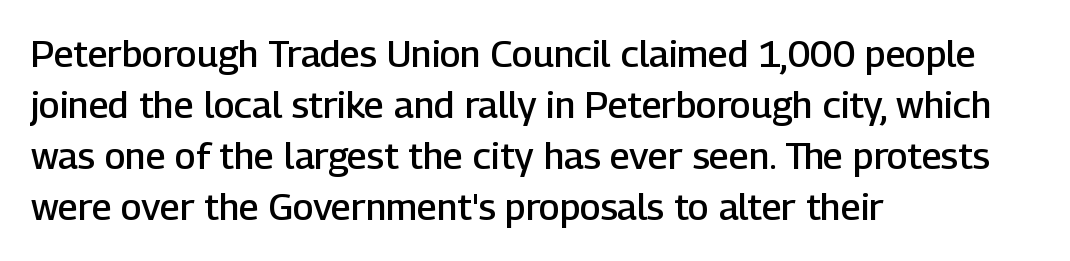
Q: Is the text bold? A: Semi-bold.
Q: Is the text italic (slanted)? A: No, it is upright.
Q: Is the typeface a serif or a sans-serif typeface? A: Sans-serif.
Q: Is the text underlined? A: No.
Q: How is the paragraph aligned? A: Left-aligned.
Q: Is the spacing between letters normal or unusually wide? A: Normal.
Q: Is the spacing between lines tight, normal or loose? A: Normal.
Q: Width (condensed, normal, or wide)? A: Normal.
Q: Stroke contrast? A: Low.
Q: x-height? A: Medium.
Q: Monospaced? A: No.
